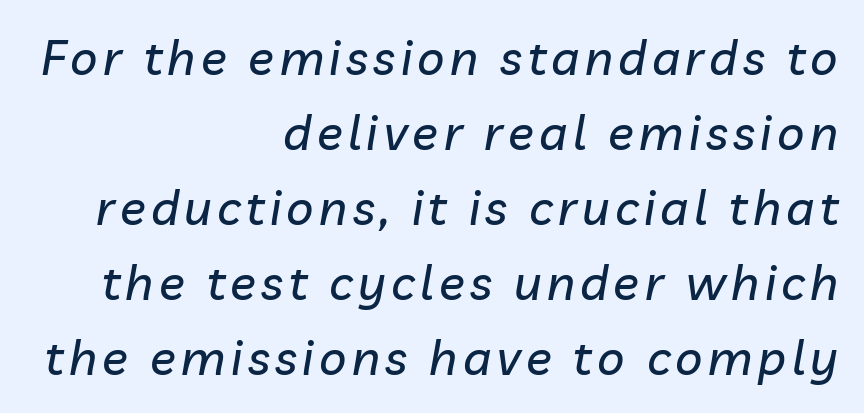
The image shows 48 px text type, italic (leaning right); set right-aligned, normal line spacing (1.56x), not underlined; low stroke contrast and a medium x-height.
